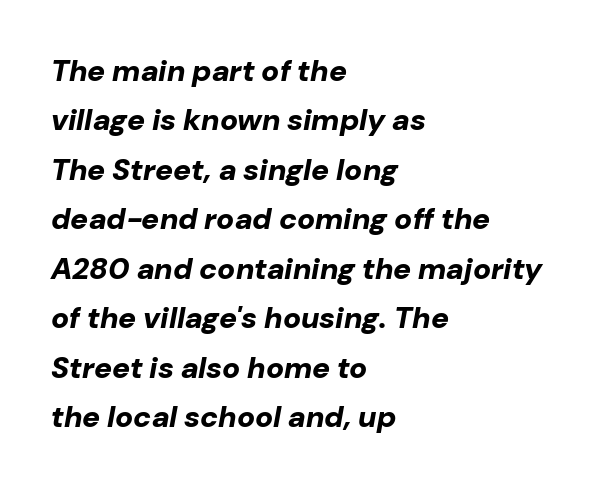
The image shows 30 px bold type, italic (leaning right); set left-aligned, normal line spacing (1.65x), normal letter spacing, not underlined; low stroke contrast and a medium x-height.
